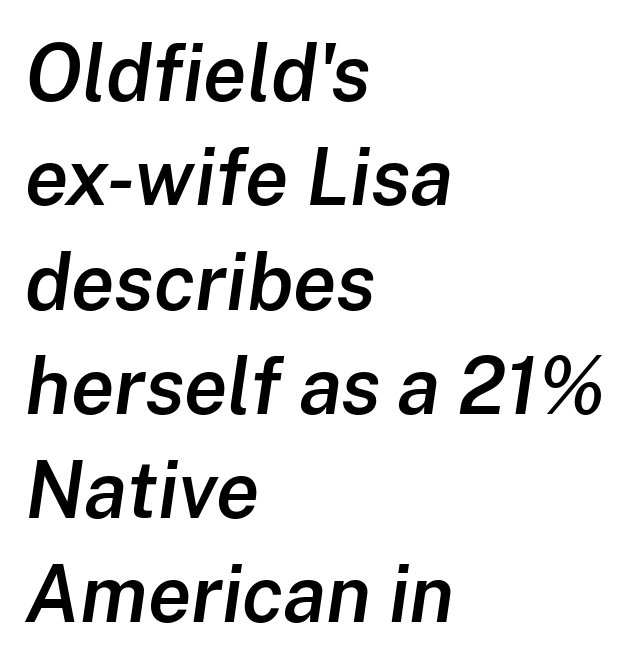
Q: Is the text bold? A: Semi-bold.
Q: Is the text italic (slanted)? A: Yes, it leans right by about 8 degrees.
Q: Is the text underlined? A: No.
Q: How is the paragraph aligned? A: Left-aligned.
Q: Is the spacing between letters normal or unusually wide? A: Normal.
Q: Is the spacing between lines tight, normal or loose? A: Normal.
Q: Width (condensed, normal, or wide)? A: Normal.
Q: Stroke contrast? A: Low.
Q: x-height? A: Medium.
Q: Monospaced? A: No.
